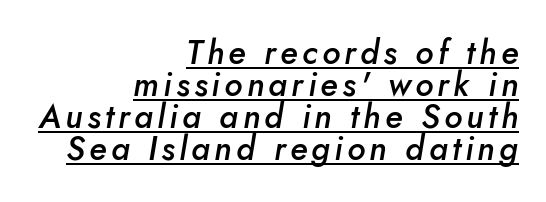
Honestly, the underline is the first thing you notice here. When letters slant like this, we call the style italic. Is the block centered? No — it sits flush against the right margin. Summary of vertical rhythm: compact, with narrow interline spacing. The characters look somewhat weighty, a semibold short of true bold. The letters advance in unequal steps, a hallmark of proportional type.
